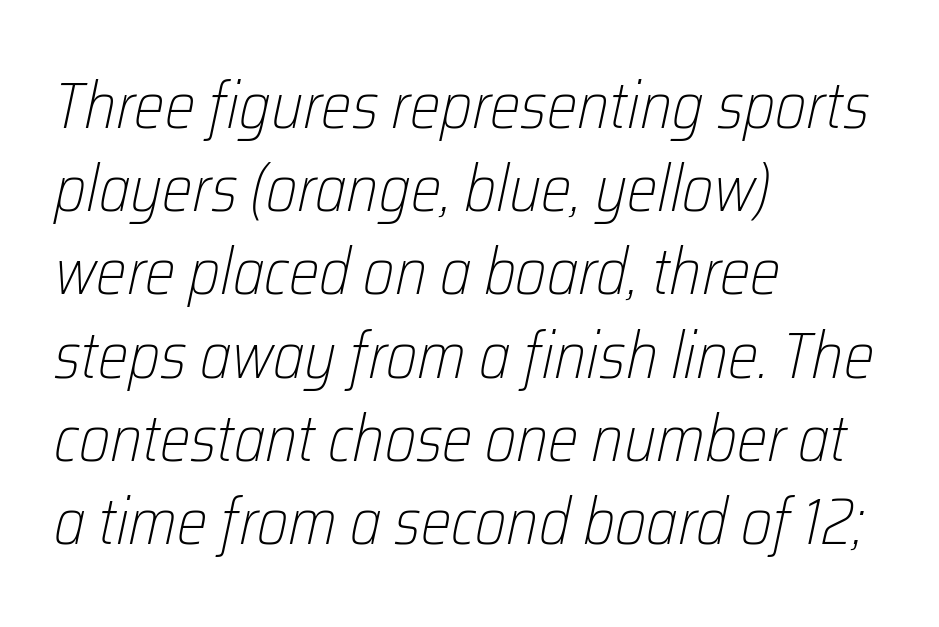
Summary of vertical rhythm: regular, with standard interline spacing. You could not count columns in this text — the font is proportionally spaced. Italic? Definitely — the glyphs are oblique. This rendering uses left alignment, leaving the right contour irregular. The weight tops out at a normal text grade. The specimen omits any rule beneath the text block's lines.
